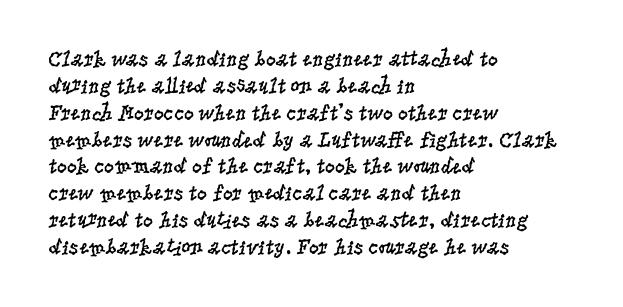
The image shows 22 px text type; set left-aligned, line spacing 1.22x, normal letter spacing, not underlined.
